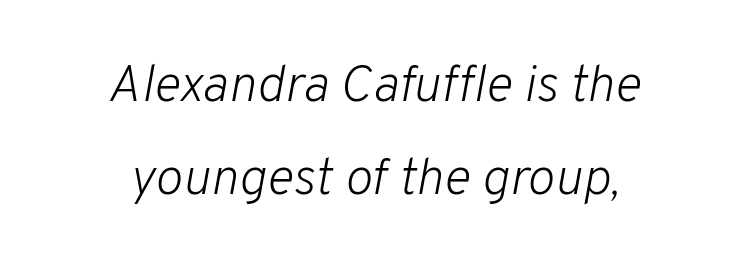
The text carries the slant typical of an italic or oblique font. Stems here are at most as thick as an everyday book face. Note the varied advance widths — an 'i' is clearly narrower than an 'm'. Nothing unusual about the tracking: characters are spaced as the font intends. Descenders hang freely into open space. In CSS terms this would be text-align: center.
